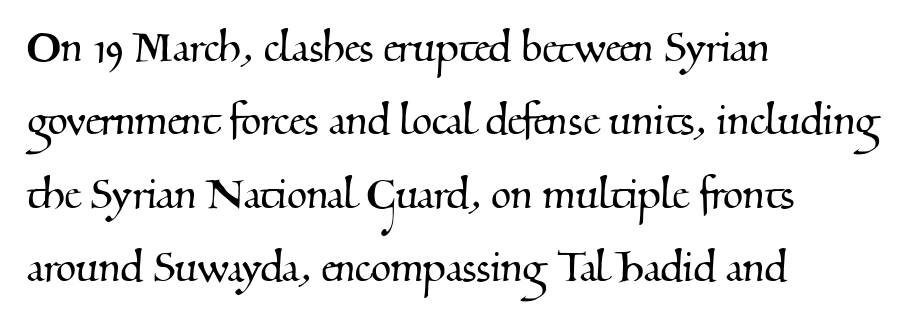
Compared with a centered layout, this one pins lines to the left instead. The rendering uses natural spacing where letterforms have individual widths. Underlining? Definitely not there. The tracking reads as untouched default to a designer's eye. Examine the stroke ends and you'll spot serifs. Regular leading.
